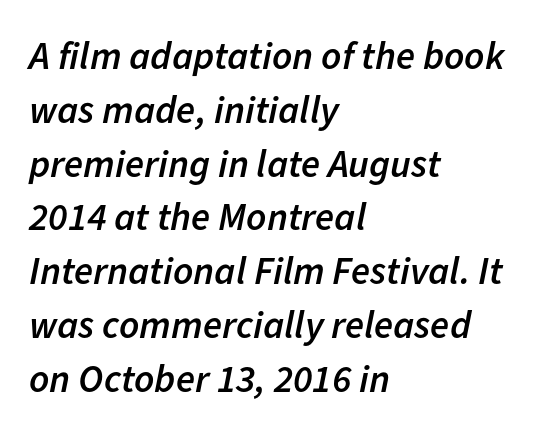
The passage shown leans; its letterforms are oblique. Each new line begins a customary step beneath the previous one. The tracking reads as untouched default to a designer's eye. Every row of glyphs begins at an identical x-position on the left. Note the varied advance widths — an 'i' is clearly narrower than an 'm'. Bare-footed words on every line.
